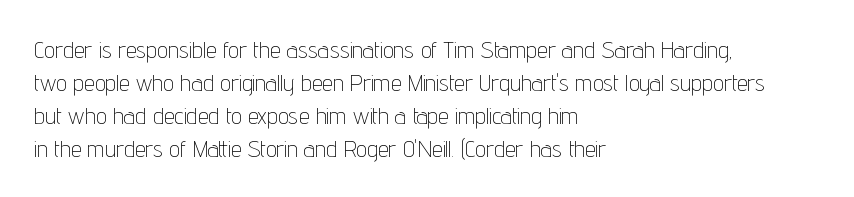
The image shows 24 px text type, upright; set left-aligned, normal line spacing (1.37x), normal letter spacing, not underlined.
